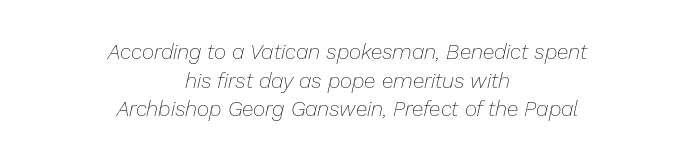
The image shows 21 px text type, italic (leaning right); set centered, normal line spacing (1.36x), normal letter spacing, not underlined.
